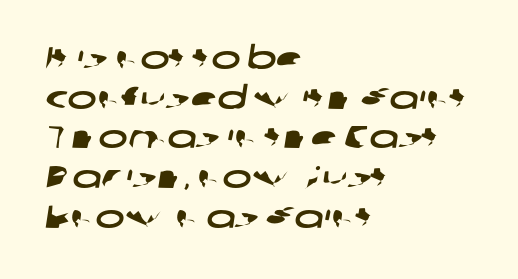
{"serif": "no", "width": "wide", "stroke_contrast": "low", "x_height": "medium", "monospaced": "no", "underline": "no", "align": "left", "line_spacing": "normal", "line_spacing_ratio": 1.28, "letter_spacing": "normal", "letter_spacing_em": 0.0, "glyph_px": 31}
